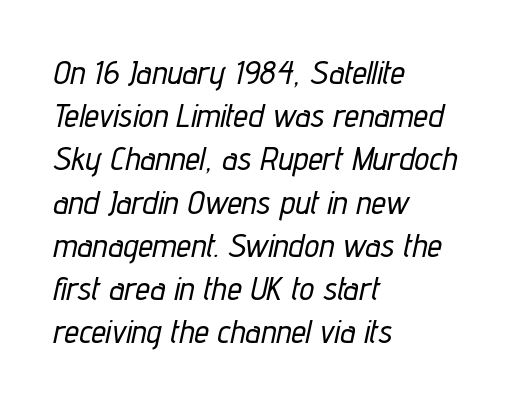
{"italic": "yes", "lean": "right", "slant_degrees": 12, "width": "condensed", "stroke_contrast": "low", "x_height": "medium", "monospaced": "no", "underline": "no", "align": "left", "line_spacing": "normal", "line_spacing_ratio": 1.31, "letter_spacing": "normal", "letter_spacing_em": 0.0, "glyph_px": 33}
